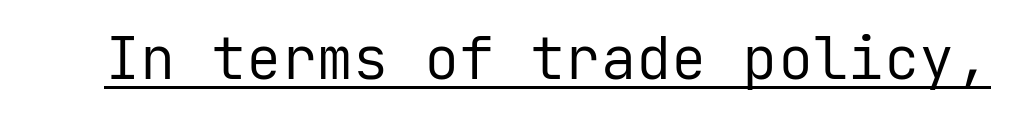
The image shows 59 px regular-weight sans-serif type, upright, monospaced; set normal letter spacing, underlined; low stroke contrast and a medium x-height.
